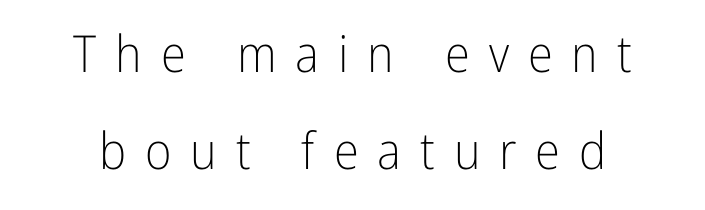
Q: Is the text bold? A: No.
Q: Is the text italic (slanted)? A: No, it is upright.
Q: Is the typeface a serif or a sans-serif typeface? A: Sans-serif.
Q: Is the text underlined? A: No.
Q: How is the paragraph aligned? A: Centered.
Q: Is the spacing between letters normal or unusually wide? A: Unusually wide.
Q: Is the spacing between lines tight, normal or loose? A: Loose.
Q: Width (condensed, normal, or wide)? A: Condensed.
Q: Stroke contrast? A: Low.
Q: x-height? A: Medium.
Q: Monospaced? A: No.
